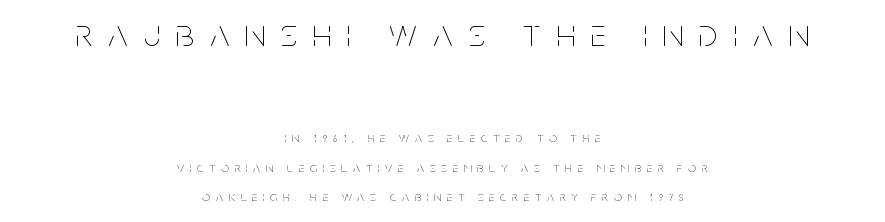
Q: Is the text bold? A: No.
Q: Is the text italic (slanted)? A: No, it is upright.
Q: Is the text underlined? A: No.
Q: How is the paragraph aligned? A: Centered.
Q: Is the spacing between letters normal or unusually wide? A: Unusually wide.
Q: Is the spacing between lines tight, normal or loose? A: Loose.
Q: Which block of text is set in a larger size, the first (top) or the second (bottom)? A: The first (top) one.
Q: Width (condensed, normal, or wide)? A: Condensed.
Q: Stroke contrast? A: Low.
Q: x-height? A: Large.
Q: Monospaced? A: No.
